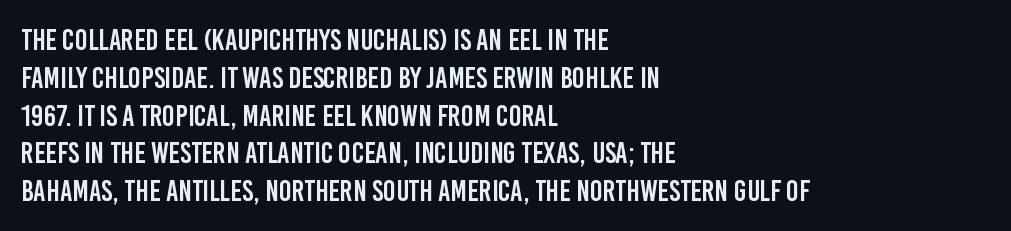
Examine the stroke ends and you'll find no serifs. The letterforms sit shoulder to shoulder at normal distance. The specimen reads as upright at a glance. Bare-footed words on every line. In terms of leading, this rendering sits right in the middle. This sample has the flowing, uneven cadence of proportional lettering.
